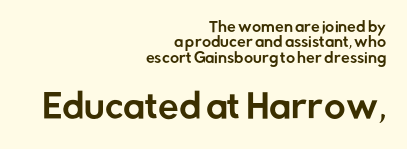
The lines are packed closely together with very little leading. The font family rendered here belongs to the sans-serif group. The emphasis by scale lands on block number two, below. Posture: vertical.
